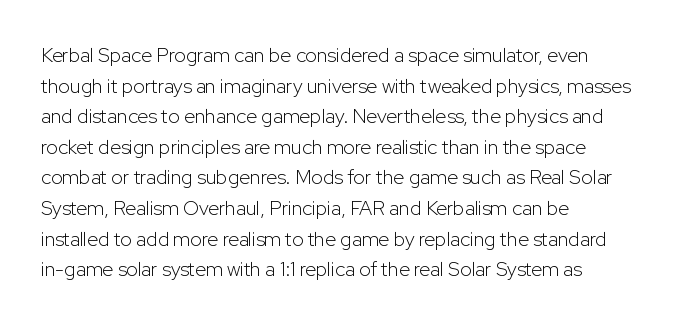
Q: Is the text bold? A: No.
Q: Is the text italic (slanted)? A: No, it is upright.
Q: Is the text underlined? A: No.
Q: How is the paragraph aligned? A: Left-aligned.
Q: Is the spacing between letters normal or unusually wide? A: Normal.
Q: Is the spacing between lines tight, normal or loose? A: Normal.
